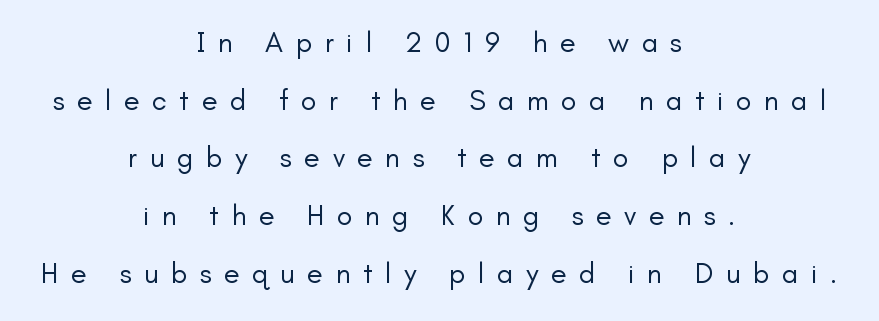
Q: Is the text bold? A: No.
Q: Is the text italic (slanted)? A: No, it is upright.
Q: Is the typeface a serif or a sans-serif typeface? A: Sans-serif.
Q: Is the text underlined? A: No.
Q: How is the paragraph aligned? A: Centered.
Q: Is the spacing between letters normal or unusually wide? A: Unusually wide.
Q: Is the spacing between lines tight, normal or loose? A: Loose.
Q: Width (condensed, normal, or wide)? A: Normal.
Q: Stroke contrast? A: Low.
Q: x-height? A: Small.
Q: Monospaced? A: No.
